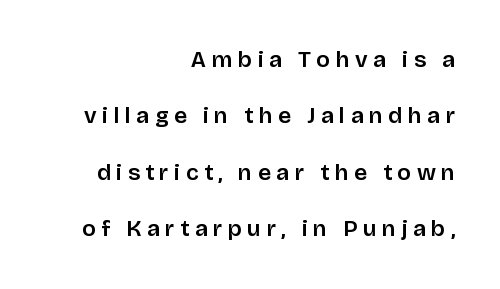
Characters remain perfectly vertical along every line. In terms of letterspacing, this is a distinctly airy, spread setting. Descender tails drop into unmarked territory. This block would shrink considerably if given ordinary leading; it's expanded now. This rendering uses right alignment, leaving the left contour irregular.
